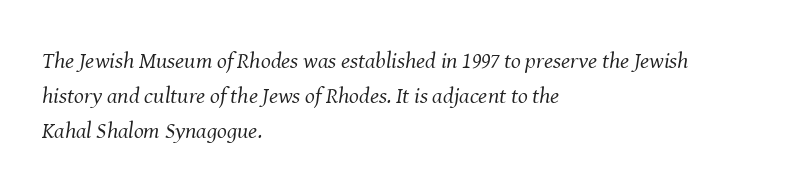
The face looks like a standard text weight, possibly lighter. It's the slanting kind of type. Where is the straight margin? On the left. Plain, unruled lines of type. Horizontal bands of white between lines are of average thickness. Compared with typical body copy, the letter spacing here is the same.
